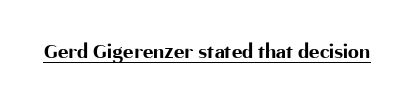
{"italic": "no", "bold": "yes", "underline": "yes", "letter_spacing": "normal", "letter_spacing_em": 0.0, "glyph_px": 22}
